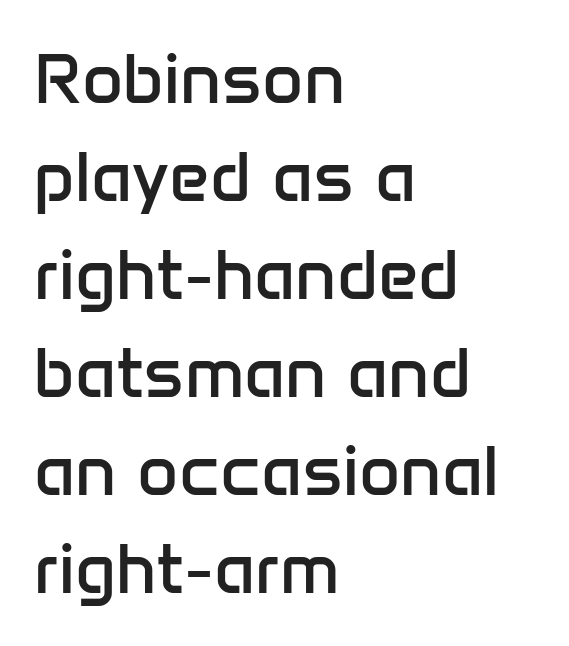
The words here are not underlined. Baseline-to-baseline distance is the conventional proportion of letter height. Posture: upright roman. Each line starts at the same left margin while the right side varies.
